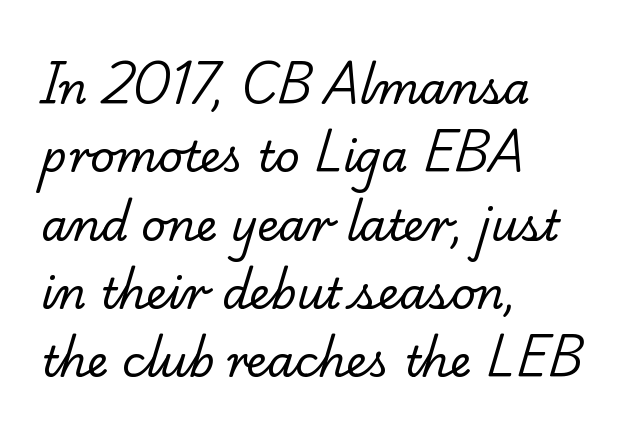
{"bold": "no", "weight": "regular", "width": "normal", "stroke_contrast": "low", "x_height": "small", "monospaced": "no", "underline": "no", "align": "left", "line_spacing": "normal", "line_spacing_ratio": 1.59, "letter_spacing": "normal", "letter_spacing_em": 0.0, "glyph_px": 43}
